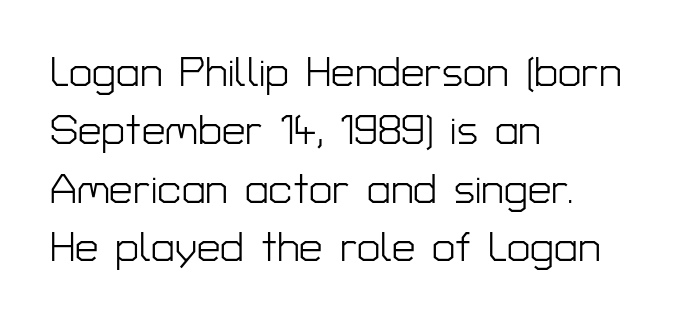
The image shows 42 px light sans-serif type, upright; set left-aligned, normal line spacing (1.39x), normal letter spacing, not underlined; low stroke contrast and a medium x-height.
